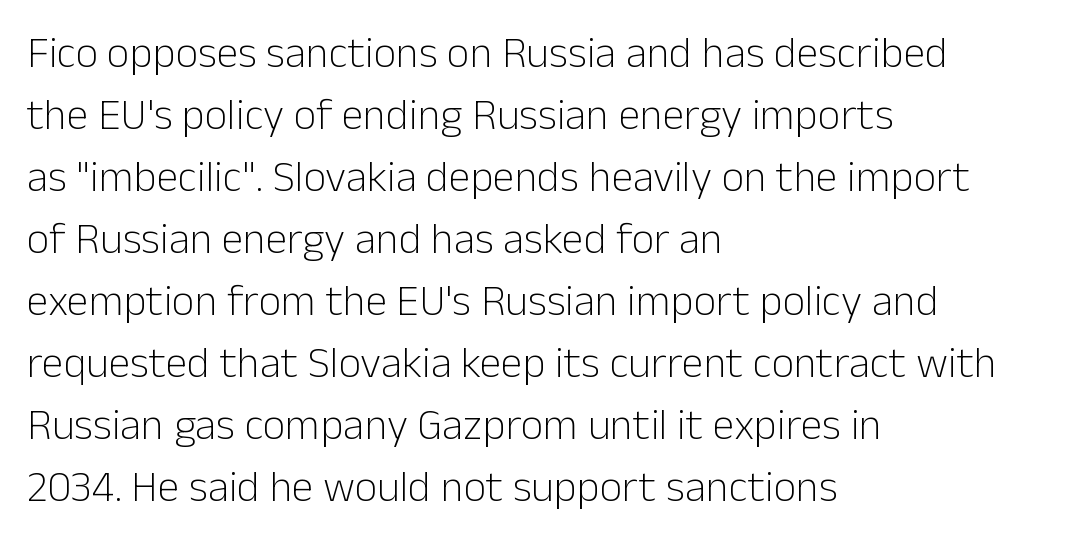
Q: Is the text bold? A: No.
Q: Is the text italic (slanted)? A: No, it is upright.
Q: Is the typeface a serif or a sans-serif typeface? A: Sans-serif.
Q: Is the text underlined? A: No.
Q: How is the paragraph aligned? A: Left-aligned.
Q: Is the spacing between letters normal or unusually wide? A: Normal.
Q: Is the spacing between lines tight, normal or loose? A: Normal.
Q: Width (condensed, normal, or wide)? A: Normal.
Q: Stroke contrast? A: Low.
Q: x-height? A: Medium.
Q: Monospaced? A: No.
